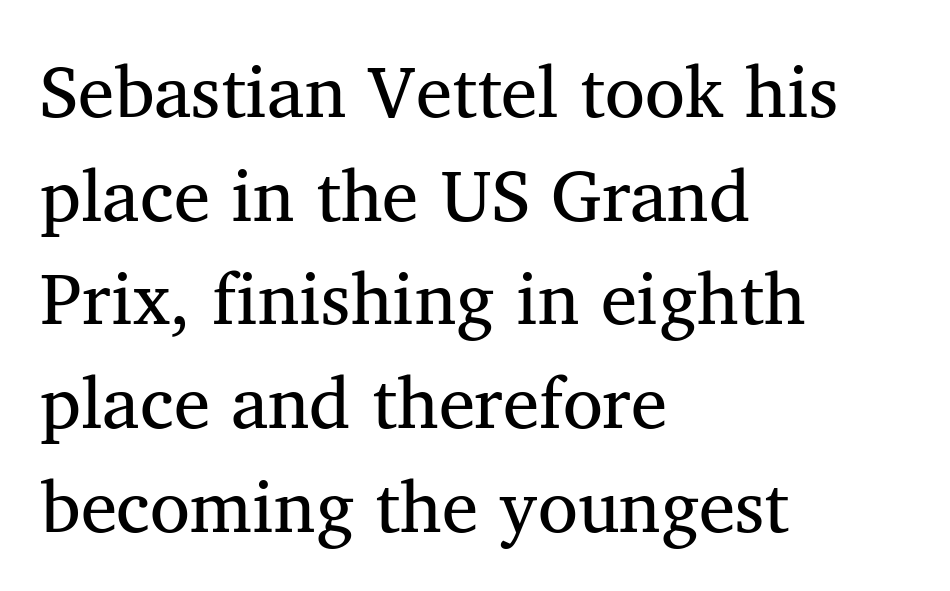
Is this a heavy cut? Hardly; it is regular or lighter. No word sits above an underline. The lines sit at an ordinary, default distance from one another. Horizontally, the lines are justified to the leading edge only.
